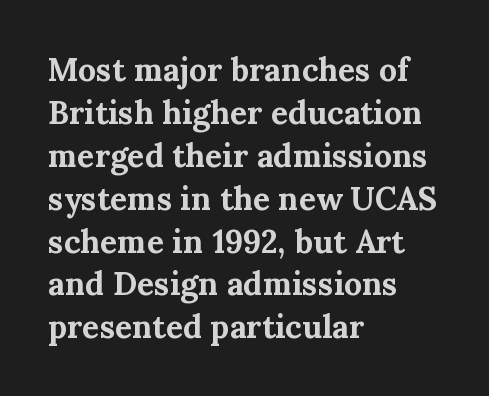
The image shows 32 px bold serif type, upright; set left-aligned, normal line spacing (1.34x), normal letter spacing, not underlined; medium stroke contrast and a medium x-height.
